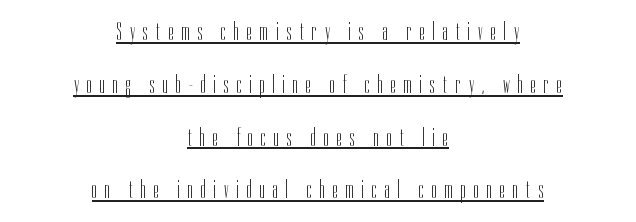
Do the letters lean? They stand straight. This sample is center-justified, so both line endings float freely. Does a line run under the words? Yes, clearly. This sample uses expanded letter spacing, leaving extra air between glyphs. The letters look calm and open, with moderate or lighter stems.
